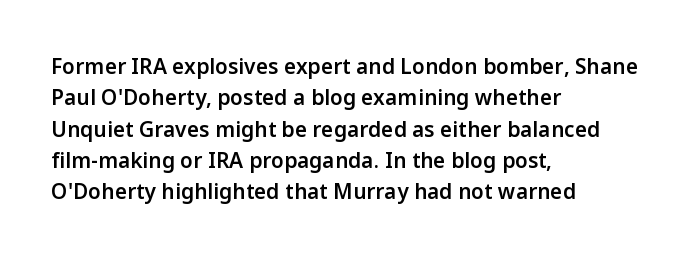
Emphasis by weight is partial: semibold. A typesetter would call this leading conventional body-copy spacing. The rendering keeps characters at their native spacing. This is roman type, the default non-slanted kind. Compared with a centered layout, this one pins lines to the left instead.
